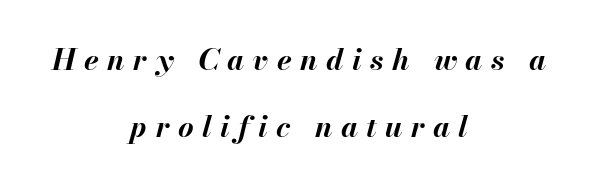
The image shows 30 px bold type, italic (leaning right); set centered, loose line spacing (2.23x), unusually wide letter spacing (+0.28 em), not underlined; medium stroke contrast and a small x-height.
